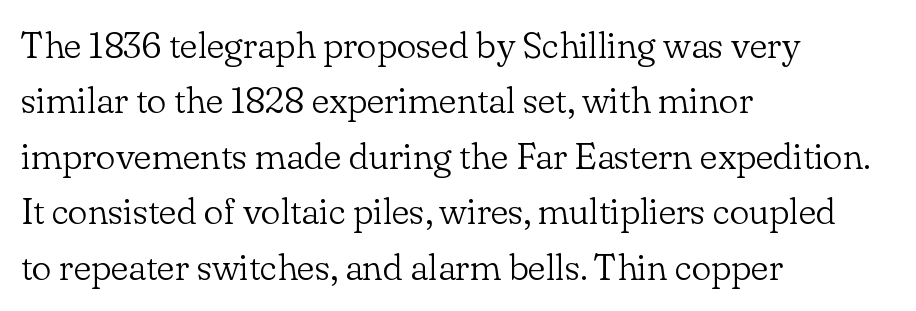
{"serif": "yes", "italic": "no", "bold": "no", "weight": "light", "width": "normal", "stroke_contrast": "low", "x_height": "small", "monospaced": "no", "underline": "no", "align": "left", "line_spacing": "normal", "line_spacing_ratio": 1.5, "letter_spacing": "normal", "letter_spacing_em": 0.0, "glyph_px": 37}
